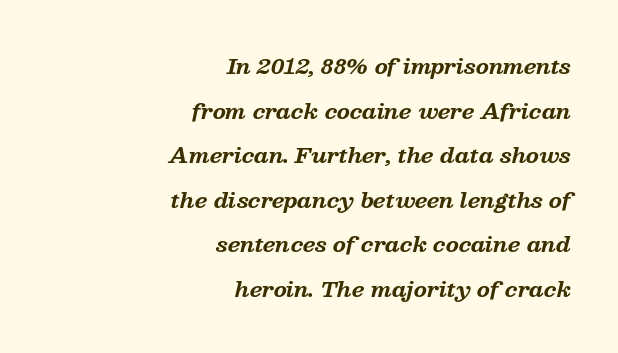
The image shows 21 px bold type, italic (leaning right); set right-aligned, loose line spacing (2.12x), normal letter spacing, not underlined.
